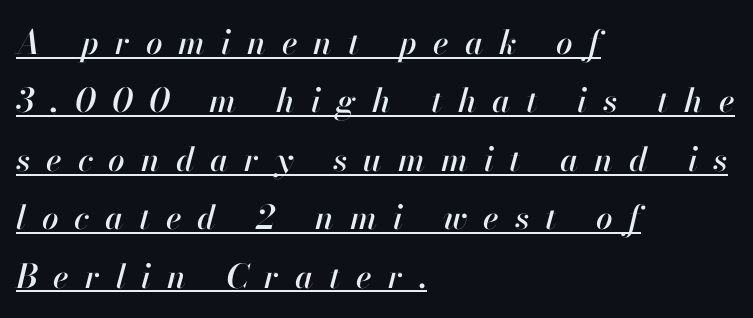
The image shows 33 px text type, italic (leaning right); set left-aligned, line spacing 1.77x, unusually wide letter spacing (+0.48 em), underlined; high stroke contrast and a small x-height.
